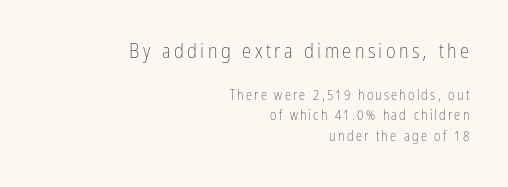
Notice how the stems are strictly vertical — no italics here. The passage shown begins with its larger block and ends with its smaller one. Weight: not bold — regular or lighter. Is there much room between lines? A standard amount, neither cramped nor airy. Short and long lines alike share a common ending point at right. Each row of text sits above clean, open space.
